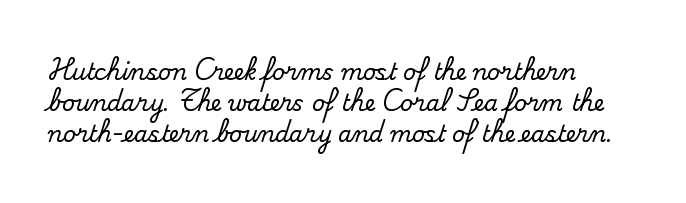
The image shows 22 px text type; set left-aligned, normal line spacing (1.41x), normal letter spacing, not underlined.
